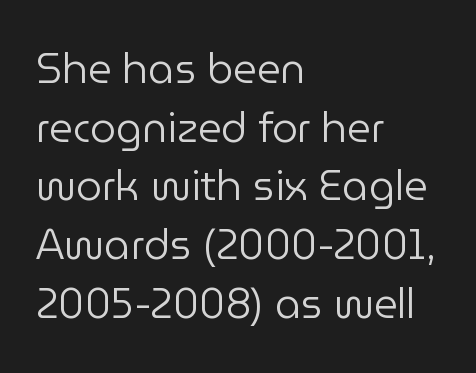
{"serif": "no", "italic": "no", "bold": "no", "weight": "regular", "width": "normal", "stroke_contrast": "low", "x_height": "medium", "monospaced": "no", "underline": "no", "align": "left", "line_spacing": "normal", "line_spacing_ratio": 1.43, "letter_spacing": "normal", "letter_spacing_em": 0.0, "glyph_px": 41}
